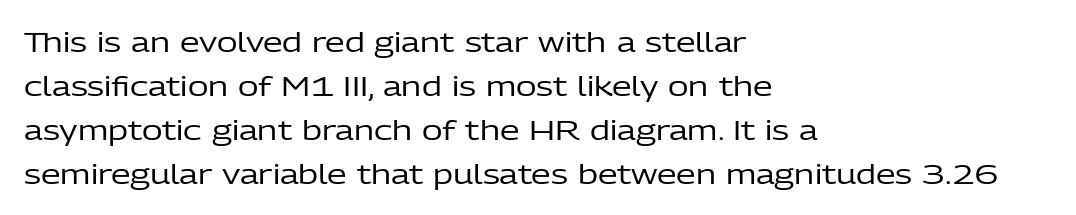
Q: Is the text bold? A: No.
Q: Is the text italic (slanted)? A: No, it is upright.
Q: Is the typeface a serif or a sans-serif typeface? A: Sans-serif.
Q: Is the text underlined? A: No.
Q: How is the paragraph aligned? A: Left-aligned.
Q: Is the spacing between letters normal or unusually wide? A: Normal.
Q: Is the spacing between lines tight, normal or loose? A: Normal.
Q: Width (condensed, normal, or wide)? A: Normal.
Q: Stroke contrast? A: Low.
Q: x-height? A: Medium.
Q: Monospaced? A: No.
